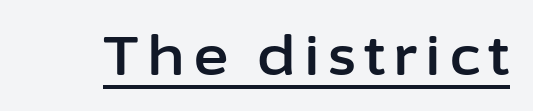
Somebody hit Ctrl+U on this one — the words are underlined. You could not count columns in this text — the font is proportionally spaced. Designer's note — italics off, roman on. The font family rendered here belongs to the sans-serif group.
